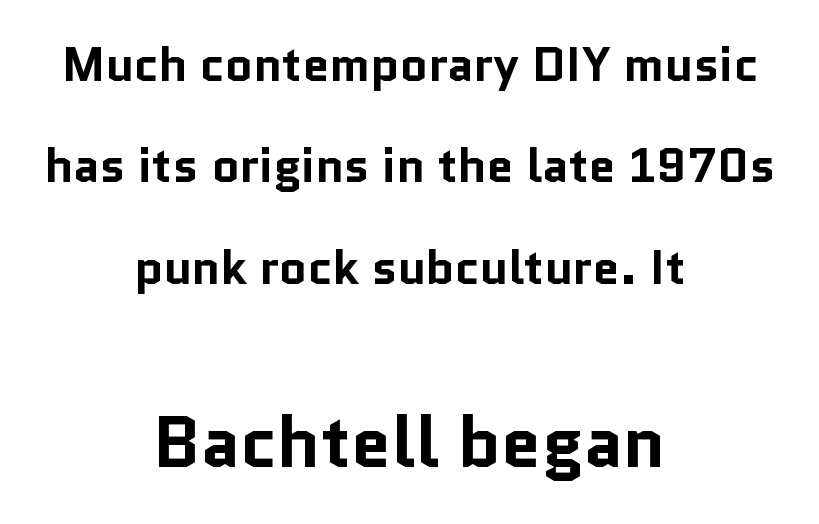
The image shows 72 px bold sans-serif type, upright; set centered, loose line spacing (2.11x), normal letter spacing, not underlined; the second (bottom) block is 1.5x larger; low stroke contrast and a medium x-height.
